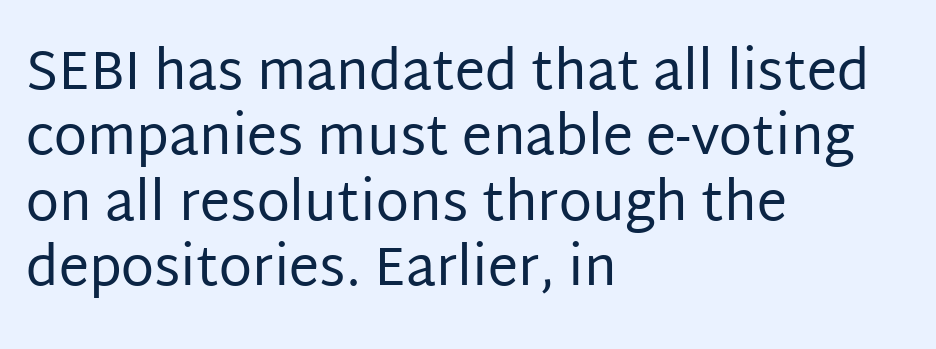
The image shows 54 px regular-weight sans-serif type, upright; set left-aligned, line spacing 1.21x, normal letter spacing, not underlined; low stroke contrast and a large x-height.
